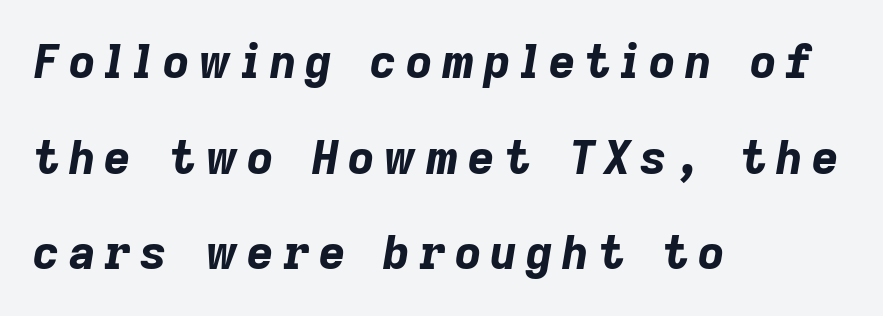
{"italic": "yes", "lean": "right", "slant_degrees": 9, "bold": "yes", "weight": "bold", "width": "normal", "stroke_contrast": "low", "x_height": "medium", "monospaced": "no", "underline": "no", "align": "left", "line_spacing": "loose", "line_spacing_ratio": 2.08, "letter_spacing": "wide", "letter_spacing_em": 0.2, "glyph_px": 46}
